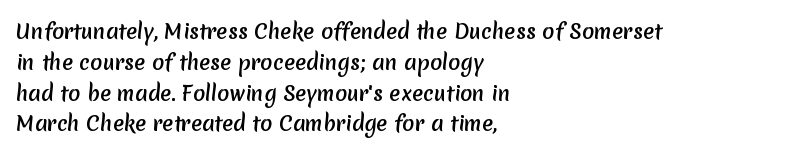
Q: Is the text underlined? A: No.
Q: How is the paragraph aligned? A: Left-aligned.
Q: Is the spacing between letters normal or unusually wide? A: Normal.
Q: Is the spacing between lines tight, normal or loose? A: Normal.
